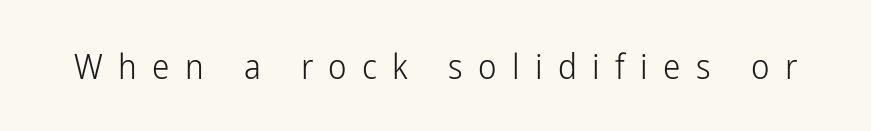
{"serif": "no", "italic": "no", "bold": "no", "weight": "light", "width": "condensed", "stroke_contrast": "low", "x_height": "medium", "monospaced": "no", "underline": "no", "letter_spacing": "wide", "letter_spacing_em": 0.44, "glyph_px": 35}
